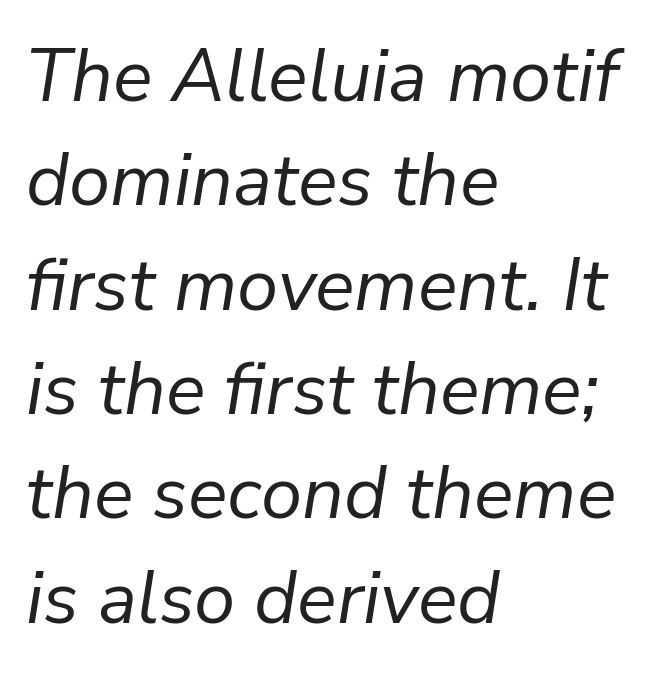
Q: Is the text bold? A: No.
Q: Is the text italic (slanted)? A: Yes, it leans right by about 9 degrees.
Q: Is the text underlined? A: No.
Q: How is the paragraph aligned? A: Left-aligned.
Q: Is the spacing between letters normal or unusually wide? A: Normal.
Q: Is the spacing between lines tight, normal or loose? A: Normal.
Q: Width (condensed, normal, or wide)? A: Normal.
Q: Stroke contrast? A: Low.
Q: x-height? A: Medium.
Q: Monospaced? A: No.
